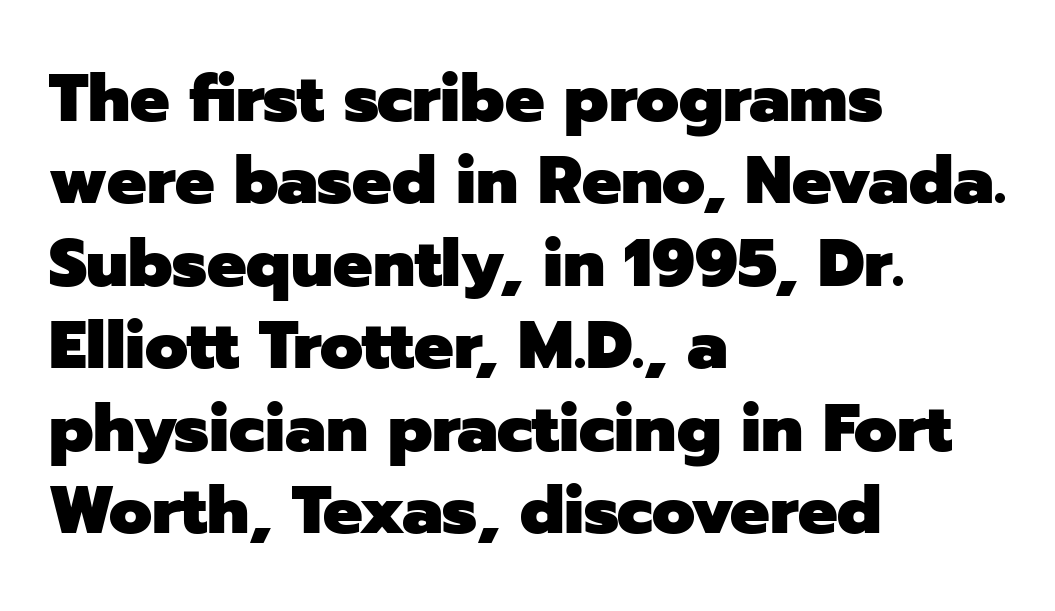
The face used here is rendered with its standard letterfit. A roman cut, with each character standing at attention. Baseline-to-baseline distance is the conventional proportion of letter height. The passage shown is typed in a proportional face where columns would drift.
